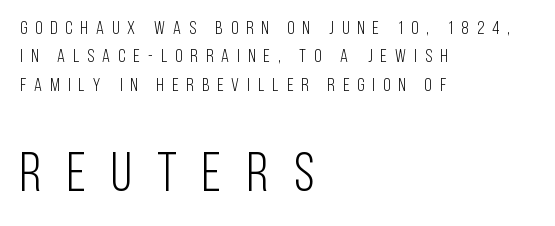
The image shows 55 px light, condensed sans-serif type, upright; set left-aligned, normal line spacing (1.58x), unusually wide letter spacing (+0.46 em), not underlined; the second (bottom) block is 3.06x larger; low stroke contrast and a large x-height.
